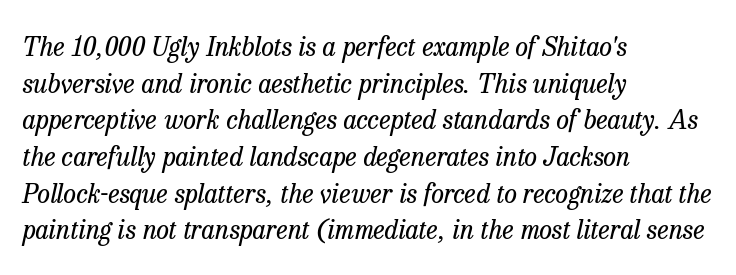
Q: Is the text bold? A: No.
Q: Is the text italic (slanted)? A: Yes, it leans right by about 13 degrees.
Q: Is the text underlined? A: No.
Q: How is the paragraph aligned? A: Left-aligned.
Q: Is the spacing between letters normal or unusually wide? A: Normal.
Q: Is the spacing between lines tight, normal or loose? A: Normal.
